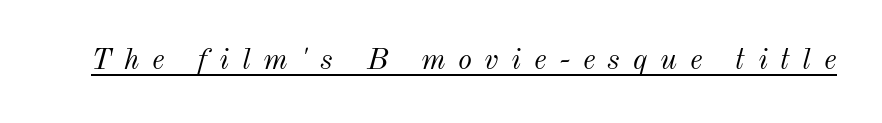
Q: Is the text bold? A: No.
Q: Is the text italic (slanted)? A: Yes, it leans right by about 12 degrees.
Q: Is the text underlined? A: Yes.
Q: Is the spacing between letters normal or unusually wide? A: Unusually wide.
Q: Width (condensed, normal, or wide)? A: Normal.
Q: Stroke contrast? A: Medium.
Q: x-height? A: Small.
Q: Monospaced? A: No.
